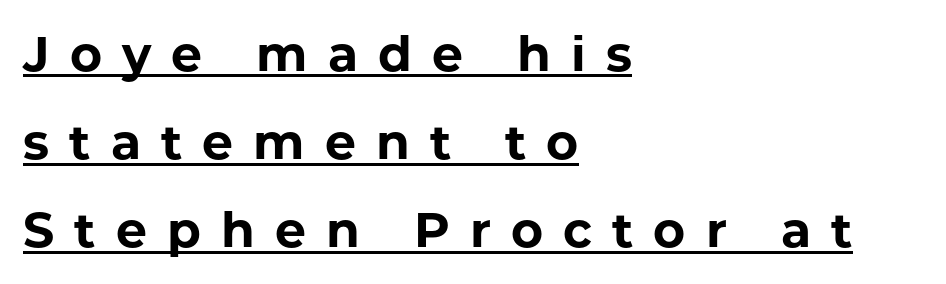
The image shows 49 px bold sans-serif type, upright; set left-aligned, line spacing 1.8x, unusually wide letter spacing (+0.41 em), underlined; low stroke contrast and a medium x-height.
